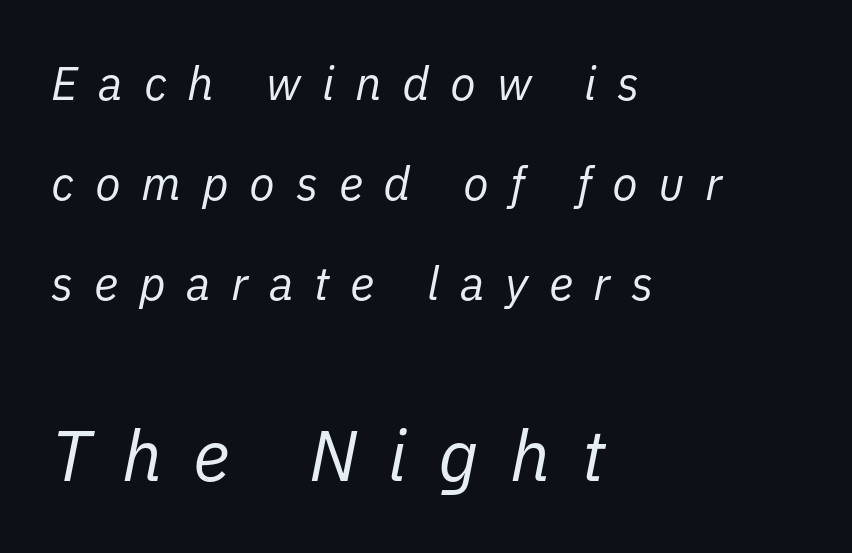
The image shows 71 px regular-weight type, italic (leaning right); set left-aligned, loose line spacing (2.13x), unusually wide letter spacing (+0.44 em), not underlined; the second (bottom) block is 1.51x larger; low stroke contrast and a medium x-height.
